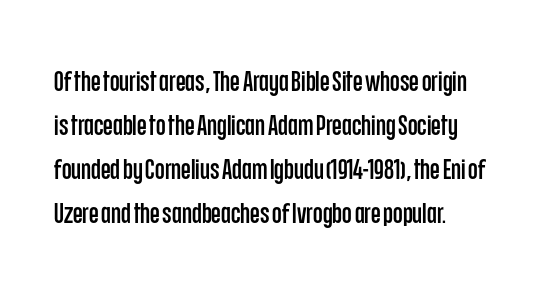
The image shows 28 px condensed sans-serif type, upright; set left-aligned, normal line spacing (1.57x), normal letter spacing, not underlined; low stroke contrast and a large x-height.
